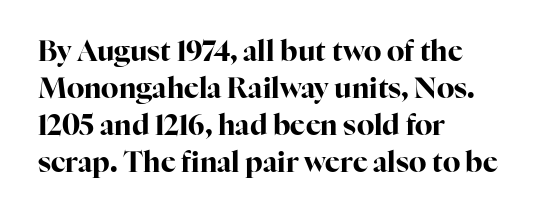
{"serif": "yes", "italic": "no", "bold": "yes", "weight": "bold", "width": "normal", "stroke_contrast": "high", "x_height": "medium", "monospaced": "no", "underline": "no", "align": "left", "line_spacing": "normal", "line_spacing_ratio": 1.32, "letter_spacing": "normal", "letter_spacing_em": 0.0, "glyph_px": 28}
